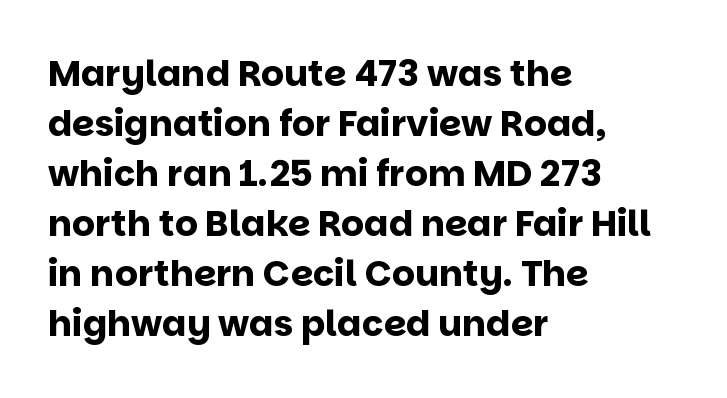
Weight: bold. The face used here is proportionally spaced, like ordinary book or web type. Evenly set lines give the paragraph a standard silhouette. The type is set solid horizontally, with unmodified tracking.
